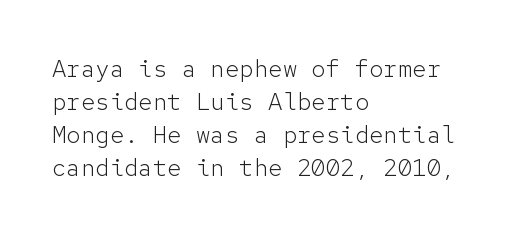
These lines stack with their left ends in a neat column. Letters rest on an invisible, unmarked baseline. The lines sit at an ordinary, default distance from one another. The type sits square on the baseline with zero lean. No letter is thick-stroked: the sample isn't bold. Default kerning and tracking; the words read as compact shapes.
